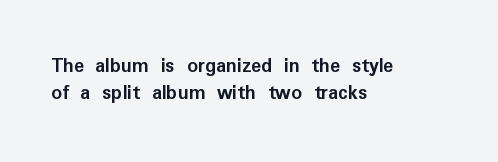
The space directly below the letters is spotless. In terms of leading, this rendering sits right in the middle. Notice how the stems are strictly vertical — no italics here. Honestly, the letter spacing is just normal — you wouldn't notice it. Typesetter's note: full bold, strokes at maximum text heaviness.
